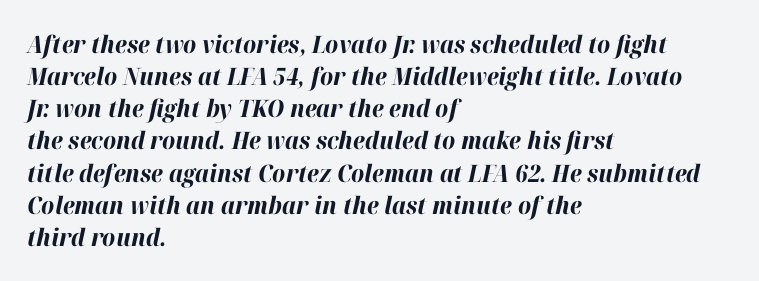
Q: Is the text bold? A: Yes.
Q: Is the text italic (slanted)? A: Yes, it leans right by about 12 degrees.
Q: Is the text underlined? A: No.
Q: How is the paragraph aligned? A: Left-aligned.
Q: Is the spacing between letters normal or unusually wide? A: Normal.
Q: Is the spacing between lines tight, normal or loose? A: Normal.
